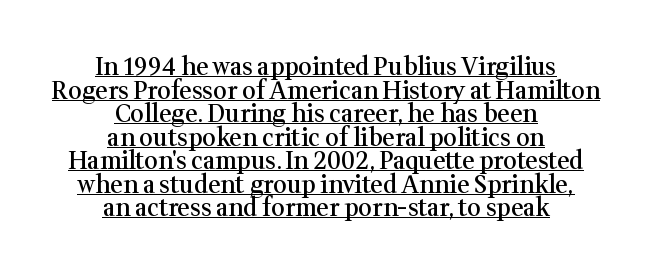
Q: Is the text bold? A: Semi-bold.
Q: Is the text italic (slanted)? A: No, it is upright.
Q: Is the text underlined? A: Yes.
Q: How is the paragraph aligned? A: Centered.
Q: Is the spacing between letters normal or unusually wide? A: Normal.
Q: Is the spacing between lines tight, normal or loose? A: Tight.
